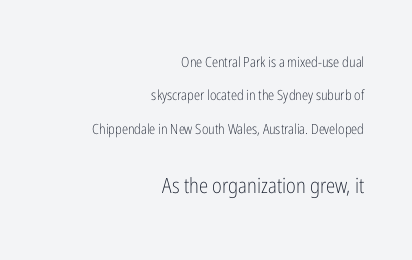
The image shows 21 px text type, upright; set right-aligned, loose line spacing (2.38x), normal letter spacing, not underlined; the second (bottom) block is 1.5x larger.
